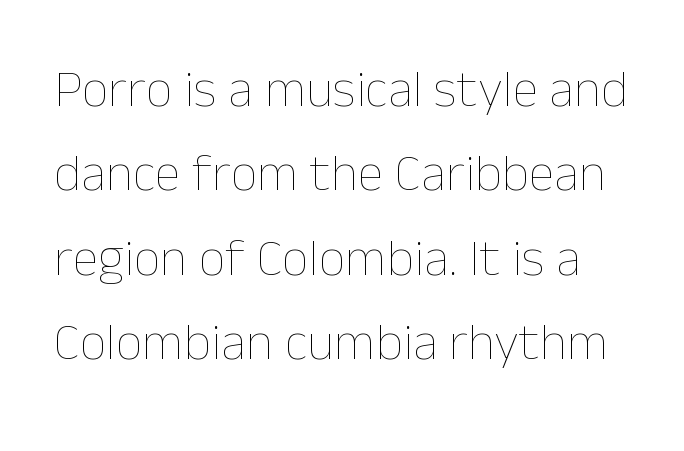
The image shows 53 px thin type, upright; set normal line spacing (1.59x), normal letter spacing, not underlined; low stroke contrast and a medium x-height.
